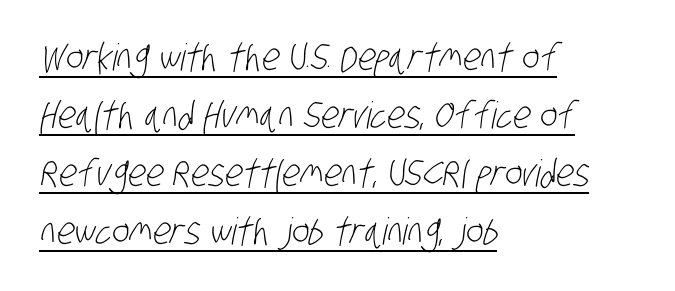
Interline gaps are of average width in this sample. Visually the block forms a straight wall on the left and a jagged coastline on the right. The font sits on the lighter half of the weight spectrum, regular included. Characters follow at the spacing the type designer built in. Varying glyph widths throughout — classic text-font behaviour. The glyphs in this specimen are sans serif.
